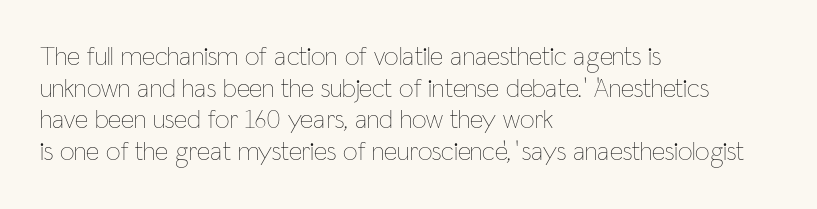
Q: Is the text bold? A: No.
Q: Is the text italic (slanted)? A: No, it is upright.
Q: Is the text underlined? A: No.
Q: How is the paragraph aligned? A: Left-aligned.
Q: Is the spacing between letters normal or unusually wide? A: Normal.
